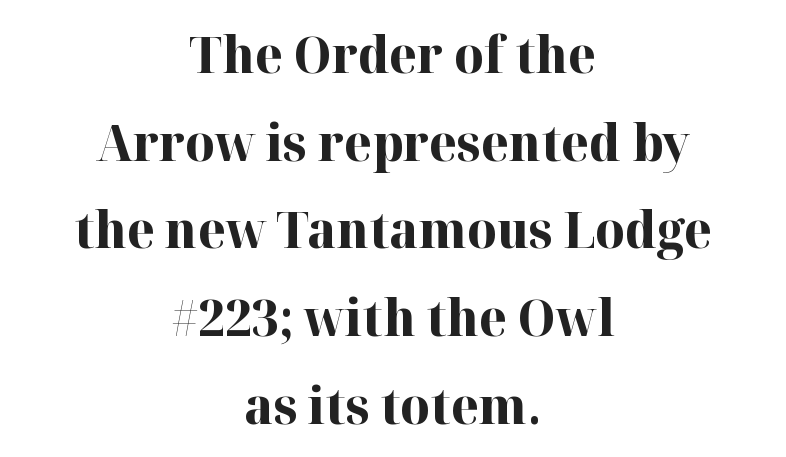
The image shows 51 px bold serif type, upright; set centered, line spacing 1.72x, normal letter spacing, not underlined; high stroke contrast and a medium x-height.
